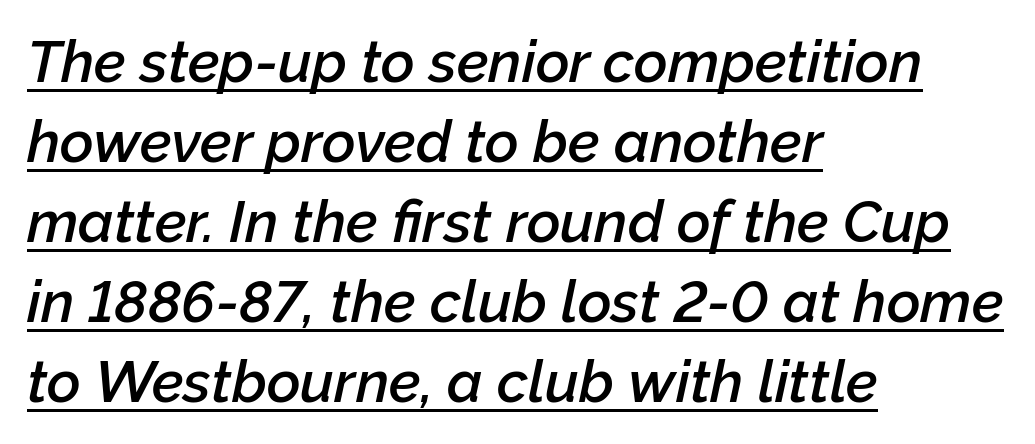
{"italic": "yes", "lean": "right", "slant_degrees": 12, "bold": "semi", "weight": "semibold", "width": "normal", "stroke_contrast": "low", "x_height": "medium", "monospaced": "no", "underline": "yes", "align": "left", "line_spacing": "normal", "line_spacing_ratio": 1.38, "letter_spacing": "normal", "letter_spacing_em": 0.0, "glyph_px": 58}
